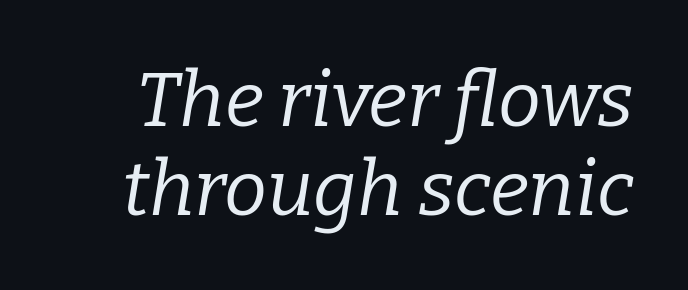
Quick note: italic. A typesetter would call this leading minimal, almost set solid. This rendering employs a face with finishing strokes, i.e., a serif. The words here are not underlined. A light-to-regular cut is what we see here.
